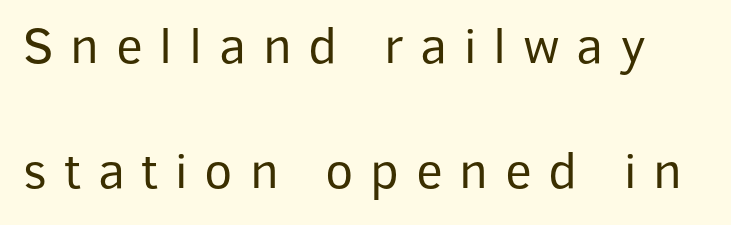
The strokes are not fattened; the text isn't bold. Vertical strokes here are truly vertical. The passage shown is typeset with a sans-serif family. If you measured baseline to baseline, you'd find a long distance. These lines are rendered in a variable-pitch font. Unmarked baselines from the first word to the last.
